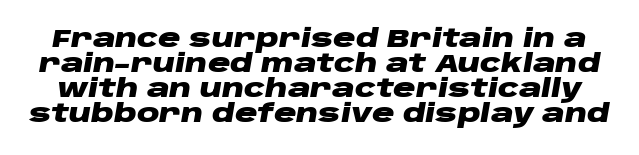
Type without underlining. Italic: yes, the glyphs are oblique. The line-height multiplier appears low, near solid setting. How heavy is the stroke? Heavy — this is a bold. Honestly, the letter spacing is just normal — you wouldn't notice it.
